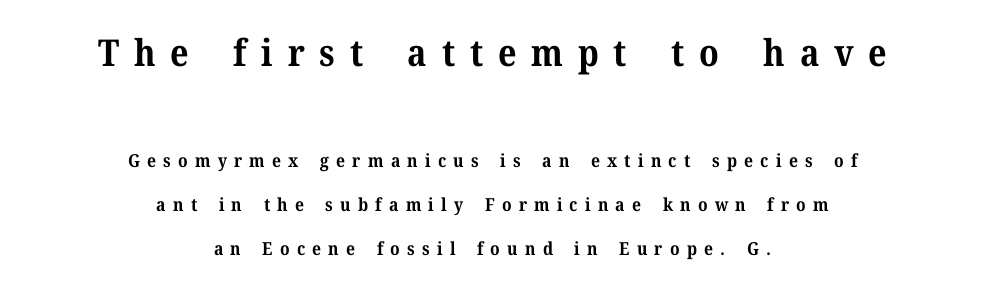
{"serif": "yes", "italic": "no", "bold": "yes", "weight": "bold", "width": "normal", "stroke_contrast": "medium", "x_height": "medium", "monospaced": "no", "underline": "no", "align": "center", "line_spacing": "loose", "line_spacing_ratio": 2.44, "letter_spacing": "wide", "letter_spacing_em": 0.4, "larger_block": "first", "size_ratio": 2.06, "glyph_px": 37}
